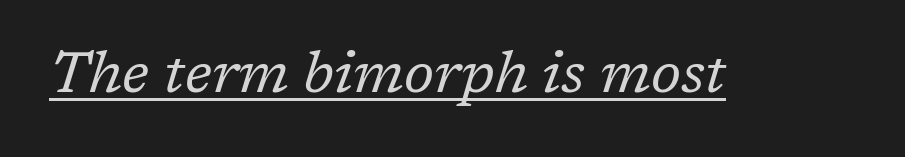
{"serif": "yes", "italic": "yes", "lean": "right", "slant_degrees": 17, "bold": "no", "weight": "regular", "width": "normal", "stroke_contrast": "low", "x_height": "medium", "monospaced": "no", "underline": "yes", "letter_spacing": "normal", "letter_spacing_em": 0.0, "glyph_px": 58}
